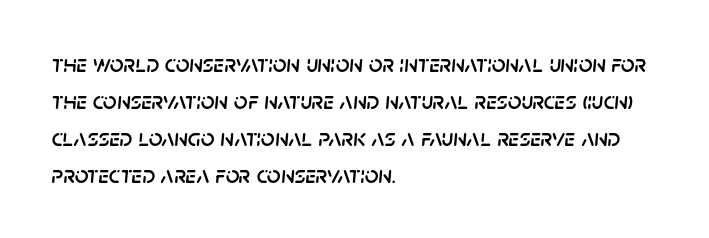
Q: Is the text italic (slanted)? A: Yes, it leans right by about 5 degrees.
Q: Is the text underlined? A: No.
Q: How is the paragraph aligned? A: Left-aligned.
Q: Is the spacing between letters normal or unusually wide? A: Normal.
Q: Is the spacing between lines tight, normal or loose? A: Normal.
